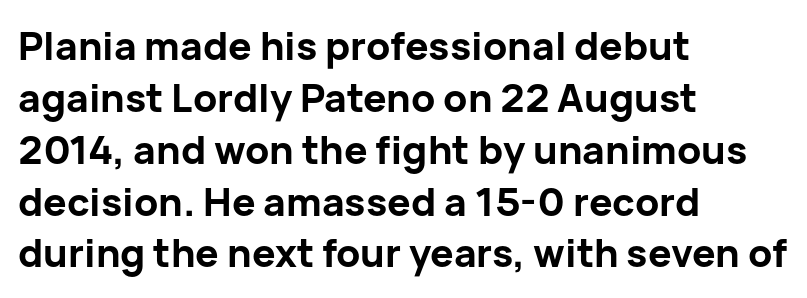
Q: Is the text bold? A: Yes.
Q: Is the text italic (slanted)? A: No, it is upright.
Q: Is the typeface a serif or a sans-serif typeface? A: Sans-serif.
Q: Is the text underlined? A: No.
Q: How is the paragraph aligned? A: Left-aligned.
Q: Is the spacing between letters normal or unusually wide? A: Normal.
Q: Is the spacing between lines tight, normal or loose? A: Normal.
Q: Width (condensed, normal, or wide)? A: Normal.
Q: Stroke contrast? A: Low.
Q: x-height? A: Medium.
Q: Monospaced? A: No.
